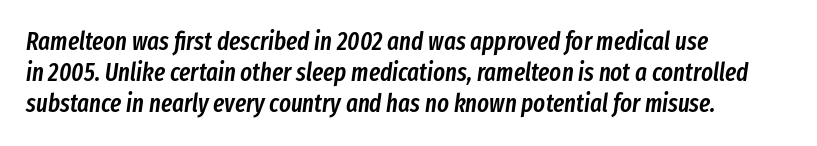
A fair bit of extra ink — the face is semibold, not bold. The words here are not underlined. In terms of posture, this sample is oblique. The typesetter chose a ragged-right arrangement here.
